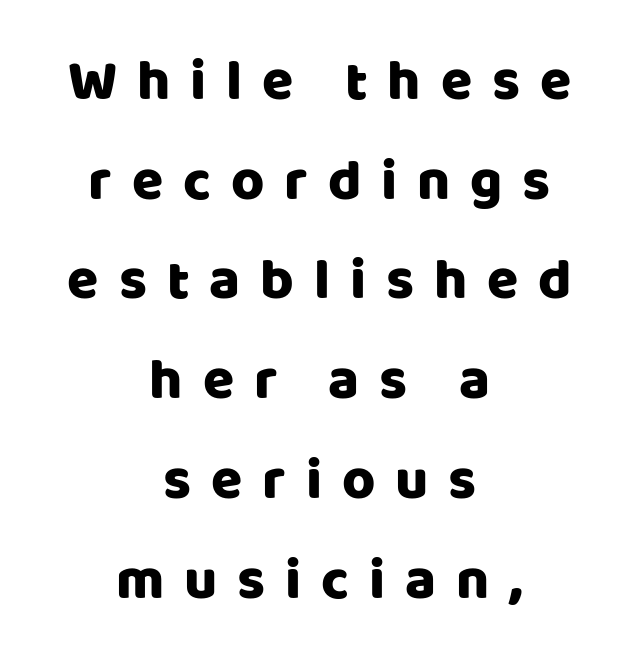
The image shows 57 px sans-serif type, upright; set centered, line spacing 1.75x, unusually wide letter spacing (+0.35 em), not underlined; low stroke contrast and a large x-height.
